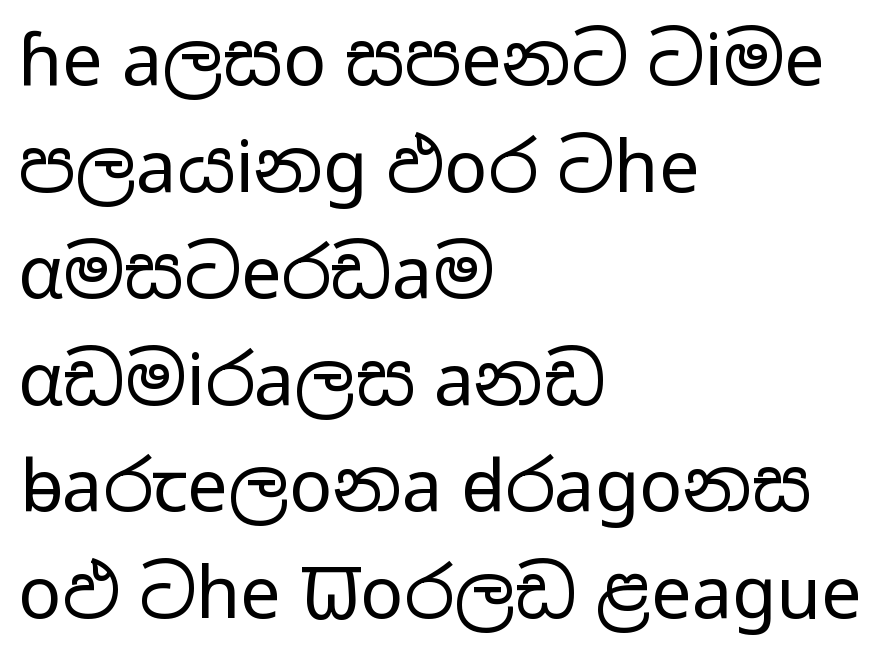
Words appear dense and cohesive because spacing is normal. The space beneath each line is pristine and unruled. The font family rendered here belongs to the sans-serif group. The weight would be labelled regular, book, light, or lighter still. Every character sits straight up, as roman type does. Think of a printed novel: that variable character pitch is what you see here.
